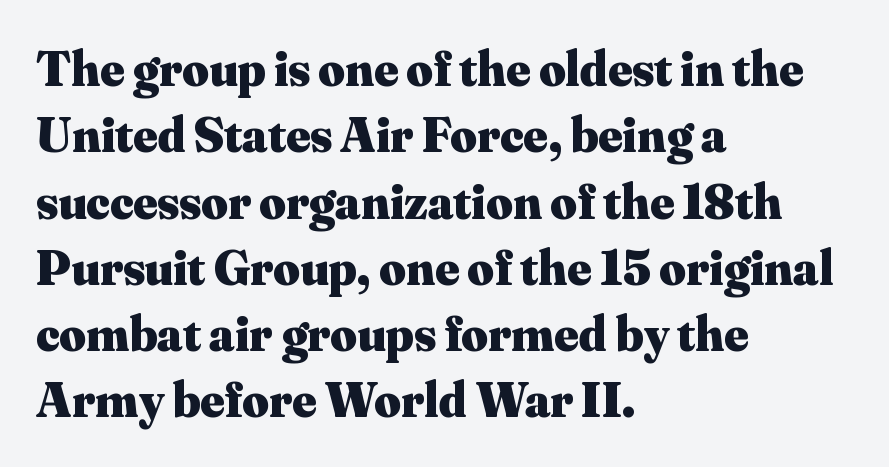
Q: Is the text bold? A: Yes.
Q: Is the text italic (slanted)? A: No, it is upright.
Q: Is the typeface a serif or a sans-serif typeface? A: Serif.
Q: Is the text underlined? A: No.
Q: How is the paragraph aligned? A: Left-aligned.
Q: Is the spacing between letters normal or unusually wide? A: Normal.
Q: Is the spacing between lines tight, normal or loose? A: Normal.
Q: Width (condensed, normal, or wide)? A: Normal.
Q: Stroke contrast? A: Medium.
Q: x-height? A: Small.
Q: Monospaced? A: No.
